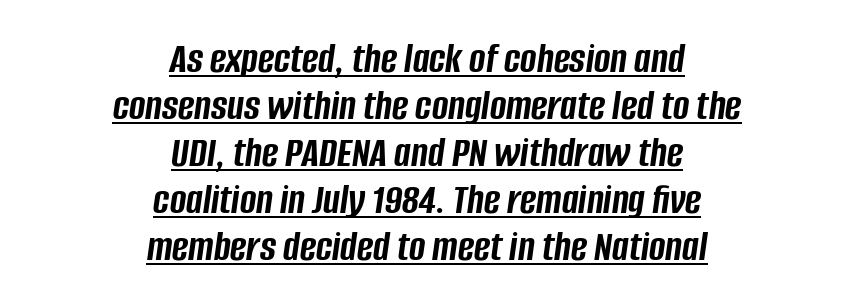
The image shows 44 px semibold, condensed type, italic (leaning right); set centered, tight line spacing (1.07x), normal letter spacing, underlined; low stroke contrast and a large x-height.
